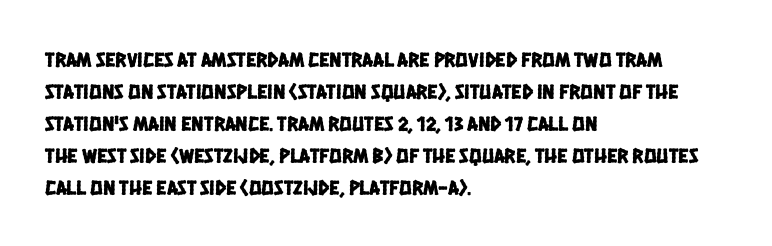
{"underline": "no", "align": "left", "line_spacing": "normal", "line_spacing_ratio": 1.52, "letter_spacing": "normal", "letter_spacing_em": 0.0, "glyph_px": 21}
